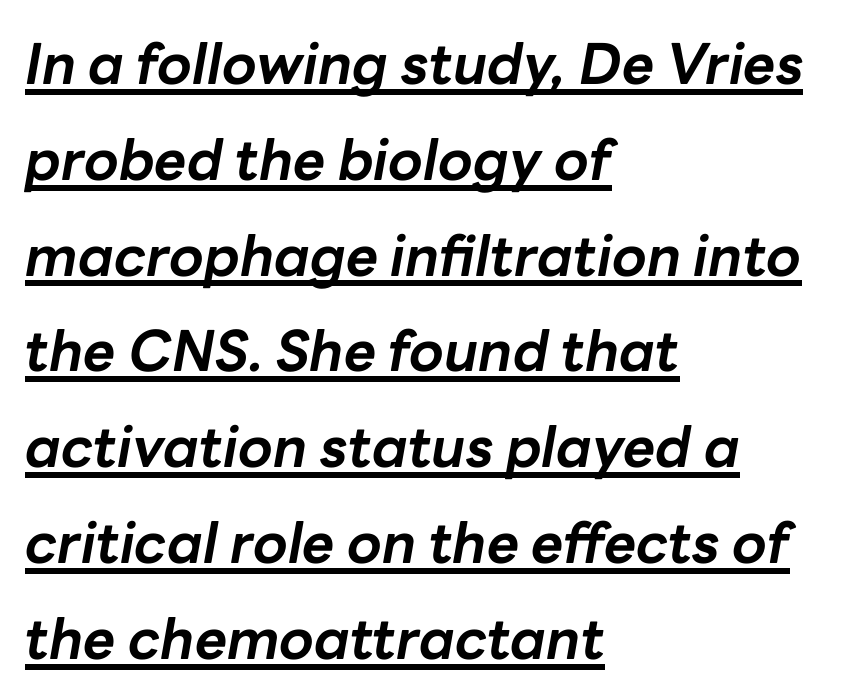
{"italic": "yes", "lean": "right", "slant_degrees": 10, "bold": "yes", "weight": "bold", "width": "normal", "stroke_contrast": "low", "x_height": "medium", "monospaced": "no", "underline": "yes", "align": "left", "line_spacing_ratio": 1.71, "letter_spacing": "normal", "letter_spacing_em": 0.0, "glyph_px": 56}
